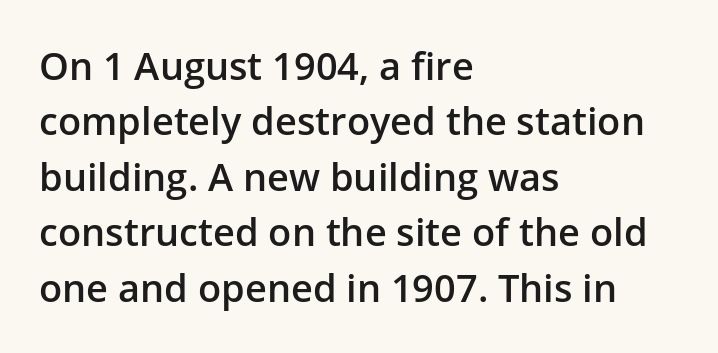
Q: Is the text bold? A: Semi-bold.
Q: Is the text italic (slanted)? A: No, it is upright.
Q: Is the typeface a serif or a sans-serif typeface? A: Sans-serif.
Q: Is the text underlined? A: No.
Q: How is the paragraph aligned? A: Left-aligned.
Q: Is the spacing between letters normal or unusually wide? A: Normal.
Q: Is the spacing between lines tight, normal or loose? A: Normal.
Q: Width (condensed, normal, or wide)? A: Normal.
Q: Stroke contrast? A: Low.
Q: x-height? A: Medium.
Q: Monospaced? A: No.
